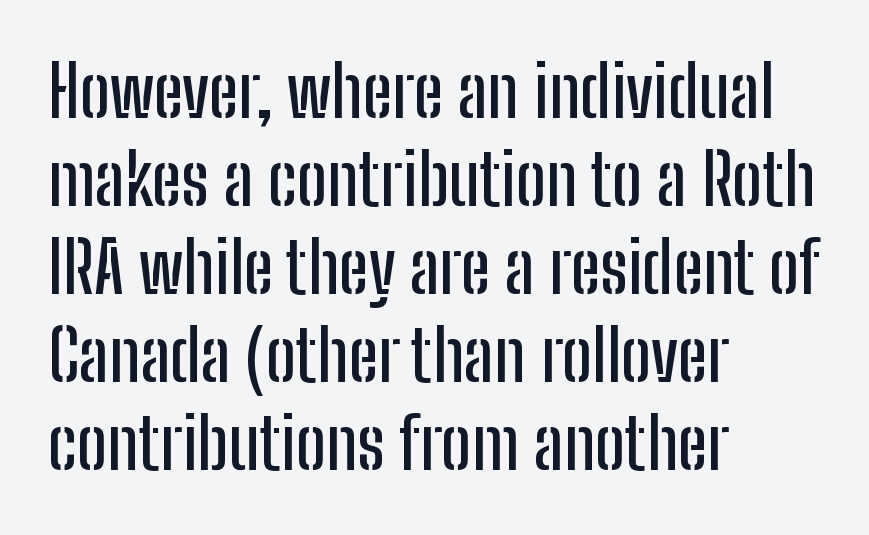
This sample uses plain, unmodified letter spacing. Stroke terminals: plain, sans-serif. Descender tails drop into unmarked territory. A typesetter would call this proportional, since set widths differ per character.
